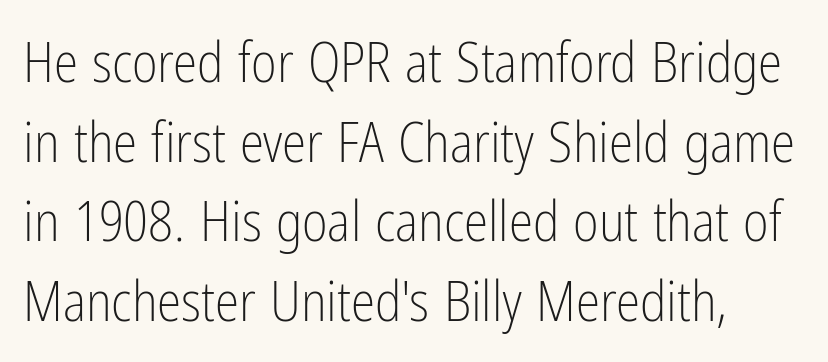
{"serif": "no", "italic": "no", "bold": "no", "weight": "light", "width": "condensed", "stroke_contrast": "low", "x_height": "medium", "monospaced": "no", "underline": "no", "line_spacing": "normal", "line_spacing_ratio": 1.45, "letter_spacing": "normal", "letter_spacing_em": 0.0, "glyph_px": 55}
